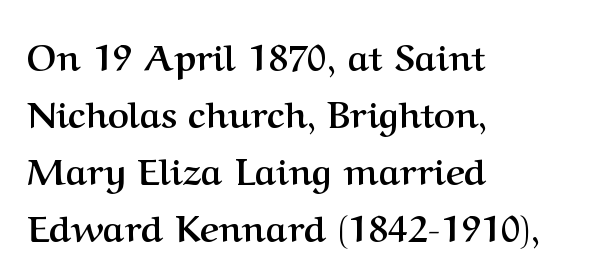
{"serif": "yes", "italic": "no", "bold": "yes", "weight": "semibold", "width": "normal", "stroke_contrast": "medium", "x_height": "medium", "monospaced": "no", "underline": "no", "align": "left", "line_spacing": "normal", "line_spacing_ratio": 1.58, "letter_spacing": "normal", "letter_spacing_em": 0.0, "glyph_px": 36}
